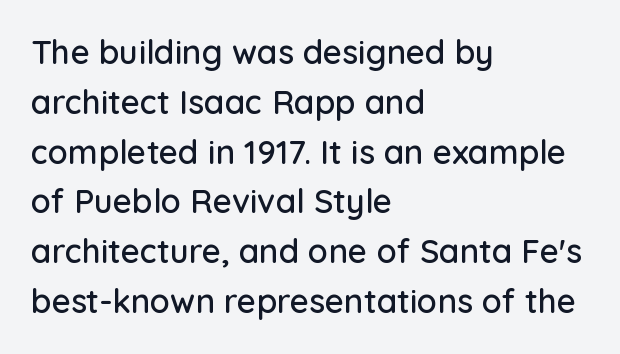
Q: Is the text italic (slanted)? A: No, it is upright.
Q: Is the typeface a serif or a sans-serif typeface? A: Sans-serif.
Q: Is the text underlined? A: No.
Q: How is the paragraph aligned? A: Left-aligned.
Q: Is the spacing between letters normal or unusually wide? A: Normal.
Q: Is the spacing between lines tight, normal or loose? A: Normal.
Q: Width (condensed, normal, or wide)? A: Normal.
Q: Stroke contrast? A: Low.
Q: x-height? A: Medium.
Q: Monospaced? A: No.
